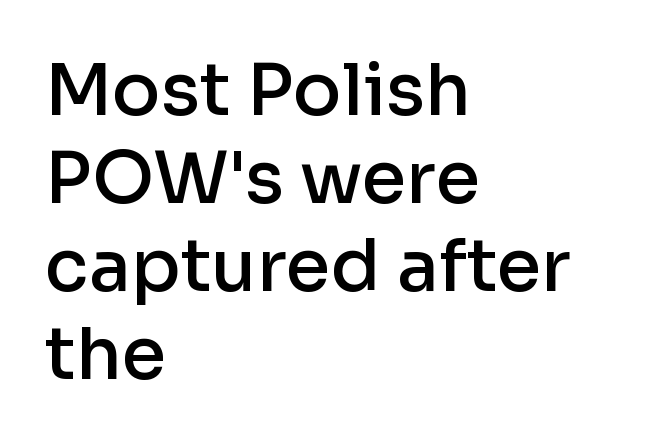
Q: Is the text bold? A: Semi-bold.
Q: Is the text italic (slanted)? A: No, it is upright.
Q: Is the typeface a serif or a sans-serif typeface? A: Sans-serif.
Q: Is the text underlined? A: No.
Q: How is the paragraph aligned? A: Left-aligned.
Q: Is the spacing between letters normal or unusually wide? A: Normal.
Q: Width (condensed, normal, or wide)? A: Normal.
Q: Stroke contrast? A: Low.
Q: x-height? A: Medium.
Q: Monospaced? A: No.
